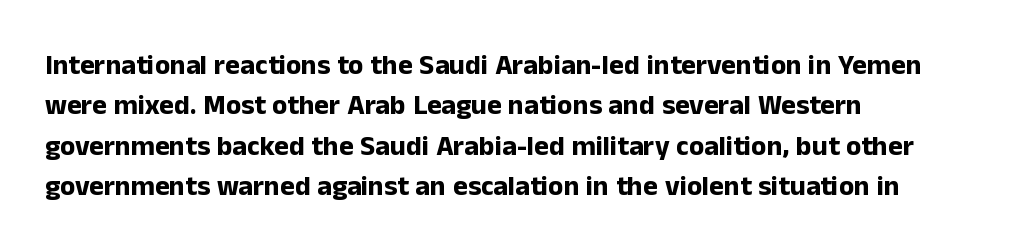
{"serif": "no", "italic": "no", "bold": "yes", "weight": "bold", "width": "normal", "stroke_contrast": "low", "x_height": "medium", "monospaced": "no", "underline": "no", "align": "left", "line_spacing": "normal", "line_spacing_ratio": 1.44, "letter_spacing": "normal", "letter_spacing_em": 0.0, "glyph_px": 28}
